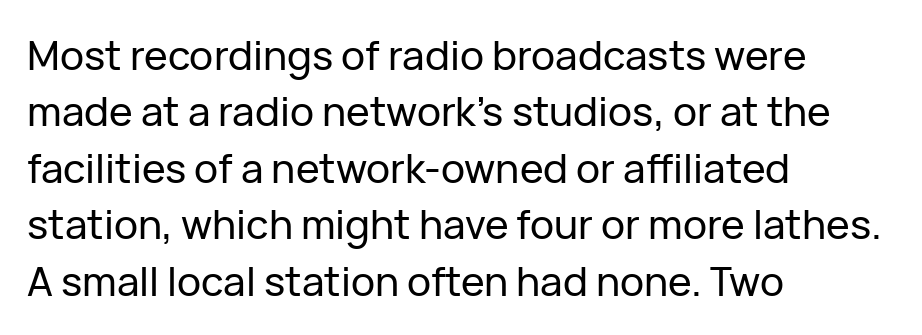
The zone under the glyphs is completely vacant. Baseline-to-baseline distance is the conventional proportion of letter height. A student would call this left alignment; a typographer would say flush left, rag right. Classification — sans serif. No italicization has been applied; the sample stays upright.
